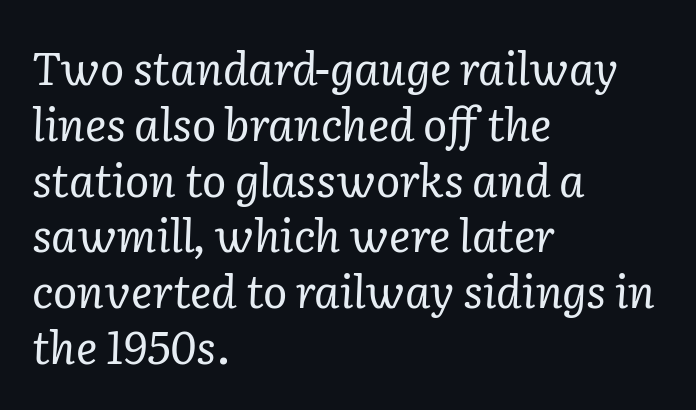
Q: Is the text bold? A: No.
Q: Is the text italic (slanted)? A: Yes, it leans right by about 2 degrees.
Q: Is the typeface a serif or a sans-serif typeface? A: Serif.
Q: Is the text underlined? A: No.
Q: How is the paragraph aligned? A: Left-aligned.
Q: Is the spacing between letters normal or unusually wide? A: Normal.
Q: Width (condensed, normal, or wide)? A: Normal.
Q: Stroke contrast? A: Low.
Q: x-height? A: Medium.
Q: Monospaced? A: No.
